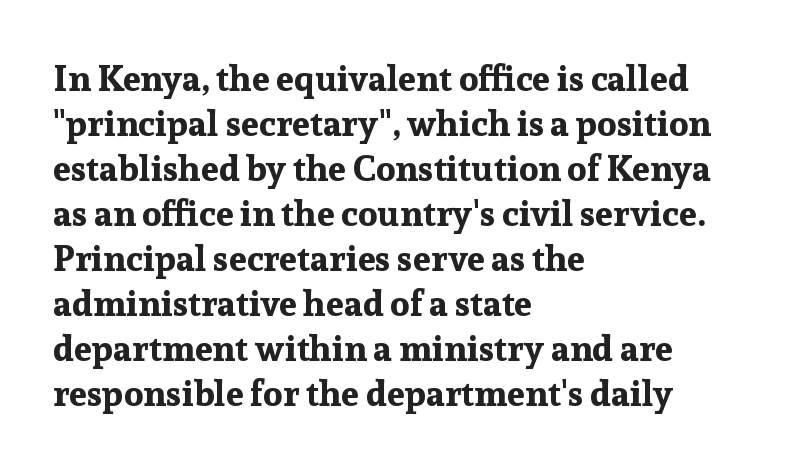
Q: Is the text bold? A: Yes.
Q: Is the text italic (slanted)? A: No, it is upright.
Q: Is the typeface a serif or a sans-serif typeface? A: Serif.
Q: Is the text underlined? A: No.
Q: How is the paragraph aligned? A: Left-aligned.
Q: Is the spacing between letters normal or unusually wide? A: Normal.
Q: Is the spacing between lines tight, normal or loose? A: Normal.
Q: Width (condensed, normal, or wide)? A: Normal.
Q: Stroke contrast? A: Low.
Q: x-height? A: Medium.
Q: Monospaced? A: No.
